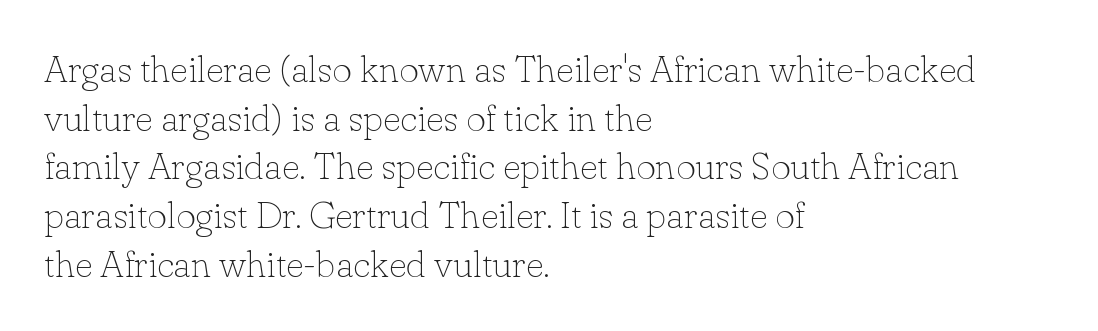
The image shows 38 px thin serif type, upright; set left-aligned, normal line spacing (1.28x), normal letter spacing, not underlined; low stroke contrast and a small x-height.
